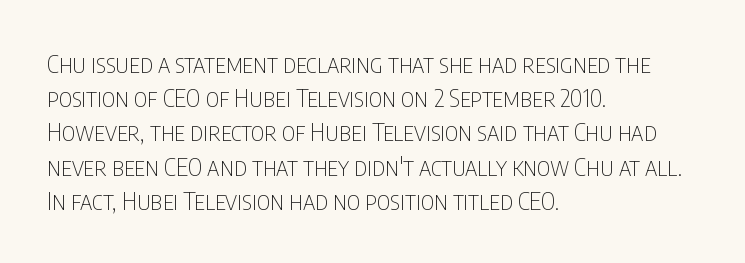
The image shows 25 px text type, upright; set left-aligned, normal line spacing (1.37x), normal letter spacing, not underlined.
